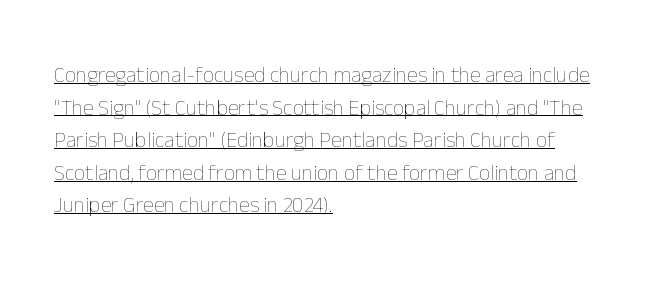
The image shows 22 px text type, upright; set left-aligned, normal line spacing (1.48x), normal letter spacing, underlined.
